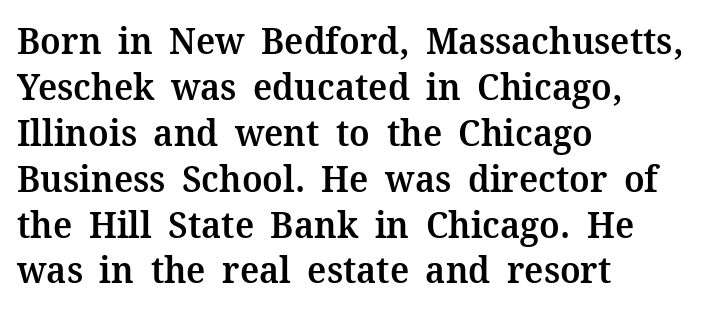
Q: Is the text bold? A: Semi-bold.
Q: Is the text italic (slanted)? A: No, it is upright.
Q: Is the typeface a serif or a sans-serif typeface? A: Serif.
Q: Is the text underlined? A: No.
Q: How is the paragraph aligned? A: Left-aligned.
Q: Is the spacing between letters normal or unusually wide? A: Normal.
Q: Width (condensed, normal, or wide)? A: Normal.
Q: Stroke contrast? A: Medium.
Q: x-height? A: Medium.
Q: Monospaced? A: No.
